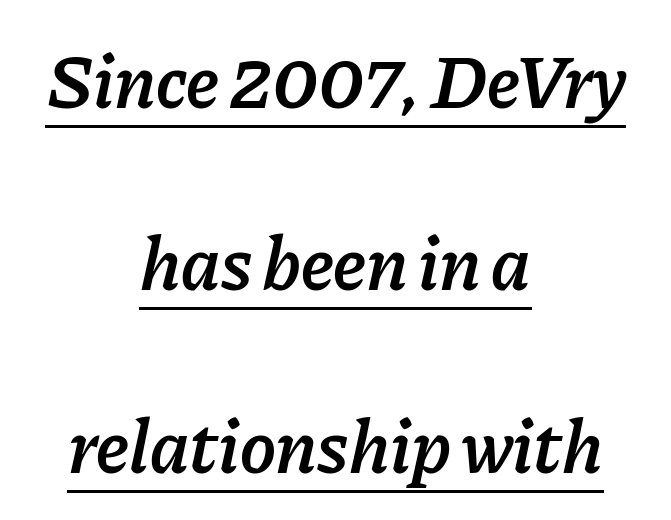
The passage shown has conventional tracking throughout. Rows of type keep a wide berth in the vertical direction. Moderately thickened strokes mark this as semibold type. A continuous stroke trails under the words, as in a hyperlink.
